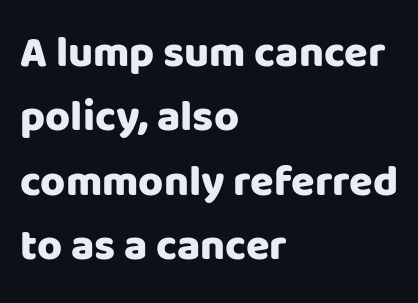
This sample has the flowing, uneven cadence of proportional lettering. The font family rendered here belongs to the sans-serif group. Leading matches the norm, producing a regular column. The ragged edge is on the right, which tells us the setting is flush left. The glyphs are unaccompanied by any horizontal stroke below them.
